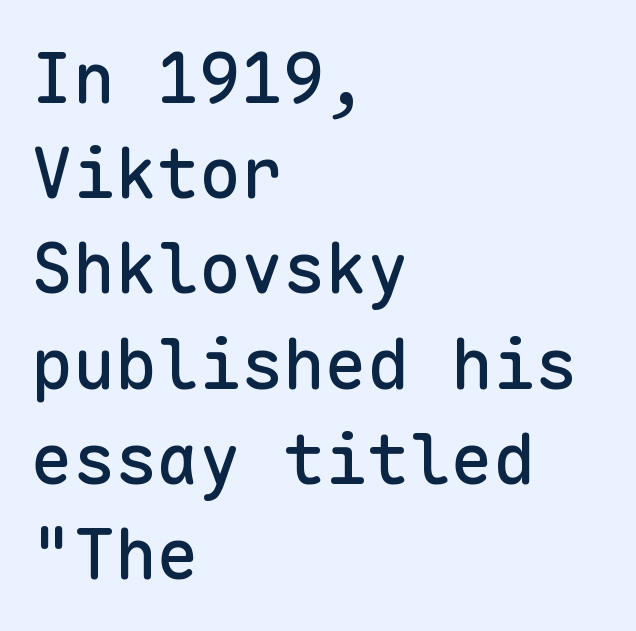
Where is the straight margin? On the left. A typesetter would mark this as roman, not italic. Type style note: lacks serifs. Looks like terminal output: every glyph gets an equal slot. Each word holds together tightly as a unit, with standard inter-letter gaps. Leading: standard.
